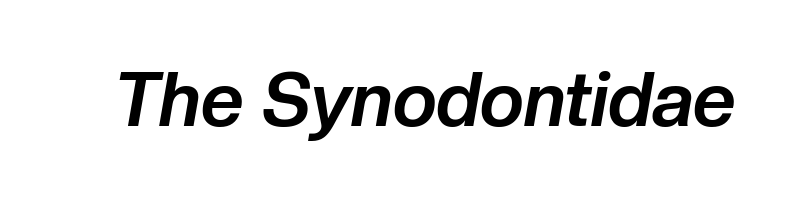
{"italic": "yes", "lean": "right", "slant_degrees": 10, "bold": "yes", "weight": "bold", "width": "normal", "stroke_contrast": "low", "x_height": "medium", "monospaced": "no", "underline": "no", "letter_spacing": "normal", "letter_spacing_em": 0.0, "glyph_px": 75}
